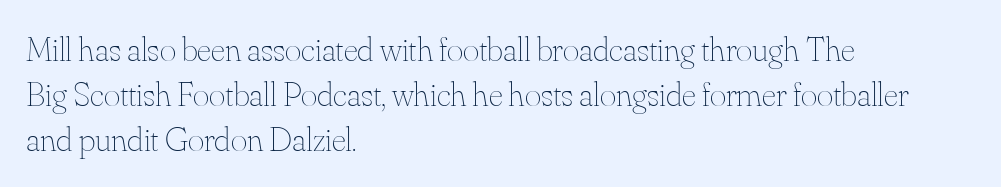
The image shows 35 px thin type, upright; set left-aligned, normal line spacing (1.29x), normal letter spacing, not underlined; medium stroke contrast and a small x-height.
